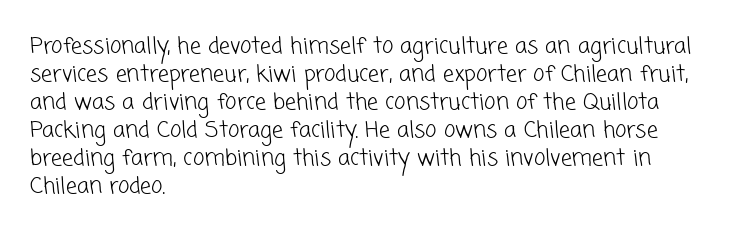
The image shows 22 px text type; set left-aligned, normal line spacing (1.27x), normal letter spacing, not underlined.
